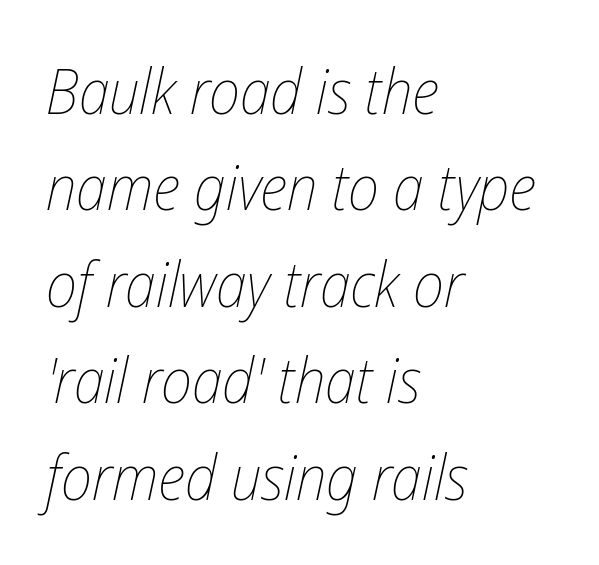
Glance below the letters and you will spot only blank space. These lines sit exactly where default settings would place them. Yep, that's italic — everything's leaning. The letters sit at their default tracking, neither squeezed nor spread. Is the stroke heavy? The answer is a plain regular-or-lighter. Varying glyph widths throughout — classic text-font behaviour.
